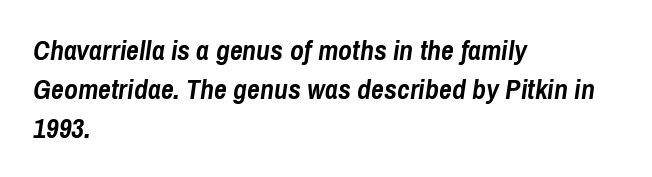
Q: Is the text bold? A: Yes.
Q: Is the text italic (slanted)? A: Yes, it leans right by about 8 degrees.
Q: Is the text underlined? A: No.
Q: How is the paragraph aligned? A: Left-aligned.
Q: Is the spacing between letters normal or unusually wide? A: Normal.
Q: Is the spacing between lines tight, normal or loose? A: Normal.
Q: Width (condensed, normal, or wide)? A: Condensed.
Q: Stroke contrast? A: Low.
Q: x-height? A: Medium.
Q: Monospaced? A: No.
